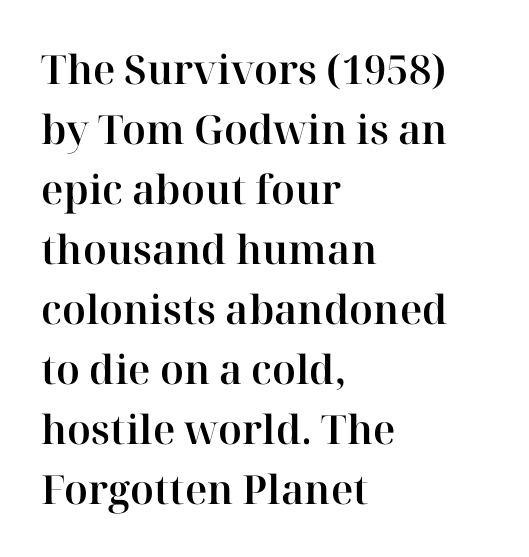
Q: Is the text italic (slanted)? A: No, it is upright.
Q: Is the typeface a serif or a sans-serif typeface? A: Serif.
Q: Is the text underlined? A: No.
Q: How is the paragraph aligned? A: Left-aligned.
Q: Is the spacing between letters normal or unusually wide? A: Normal.
Q: Is the spacing between lines tight, normal or loose? A: Normal.
Q: Width (condensed, normal, or wide)? A: Normal.
Q: Stroke contrast? A: High.
Q: x-height? A: Medium.
Q: Monospaced? A: No.
